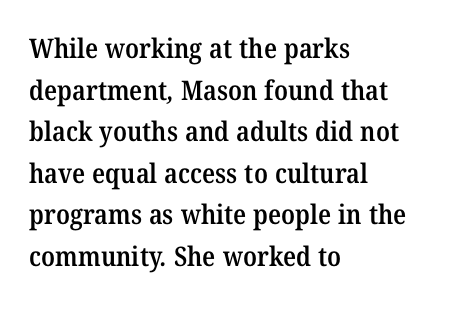
The type is set solid horizontally, with unmodified tracking. The space directly below the letters is spotless. Horizontal bands of white between lines are of average thickness. These words are printed semibold, heavier than regular yet not bold.
